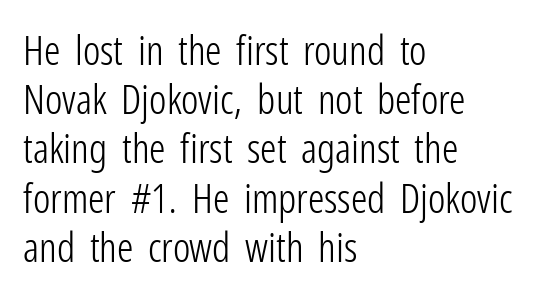
{"serif": "no", "italic": "no", "bold": "no", "weight": "light", "width": "condensed", "stroke_contrast": "low", "x_height": "medium", "monospaced": "no", "underline": "no", "align": "left", "line_spacing_ratio": 1.2, "letter_spacing": "normal", "letter_spacing_em": 0.0, "glyph_px": 41}
